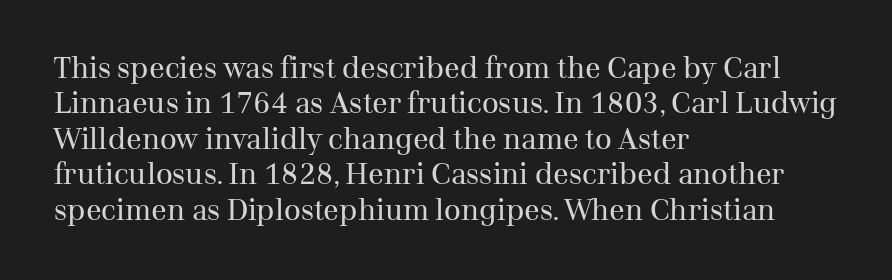
{"serif": "yes", "italic": "no", "bold": "no", "weight": "regular", "width": "normal", "stroke_contrast": "medium", "x_height": "medium", "monospaced": "no", "underline": "no", "align": "left", "line_spacing_ratio": 1.22, "letter_spacing": "normal", "letter_spacing_em": 0.0, "glyph_px": 29}
